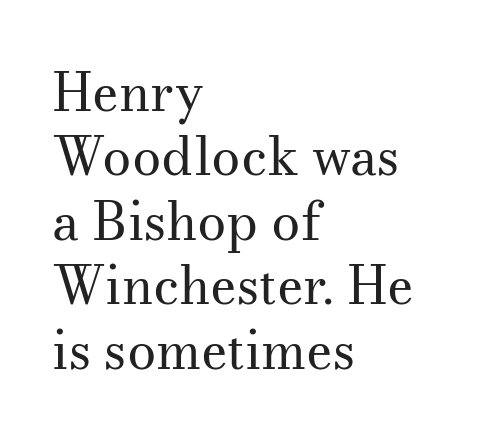
{"serif": "yes", "italic": "no", "bold": "no", "weight": "regular", "width": "normal", "stroke_contrast": "medium", "x_height": "small", "monospaced": "no", "underline": "no", "align": "left", "line_spacing_ratio": 1.24, "letter_spacing": "normal", "letter_spacing_em": 0.0, "glyph_px": 52}
